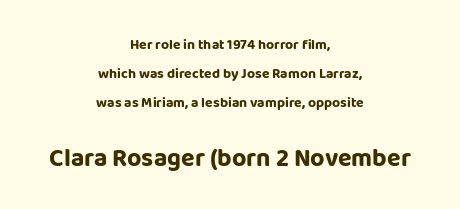
The image shows 25 px text type, upright; set centered, loose line spacing (2.07x), normal letter spacing, not underlined; the second (bottom) block is 1.79x larger.
